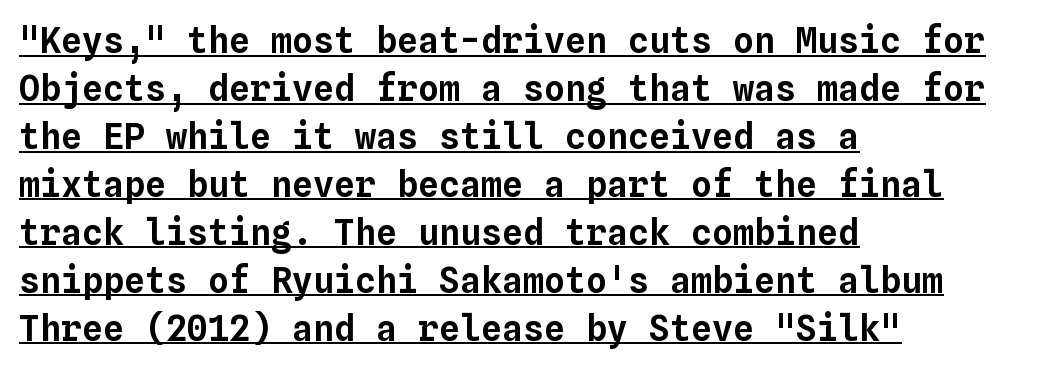
The image shows 35 px text type, upright, monospaced; set left-aligned, normal line spacing (1.37x), normal letter spacing, underlined; low stroke contrast and a medium x-height.
